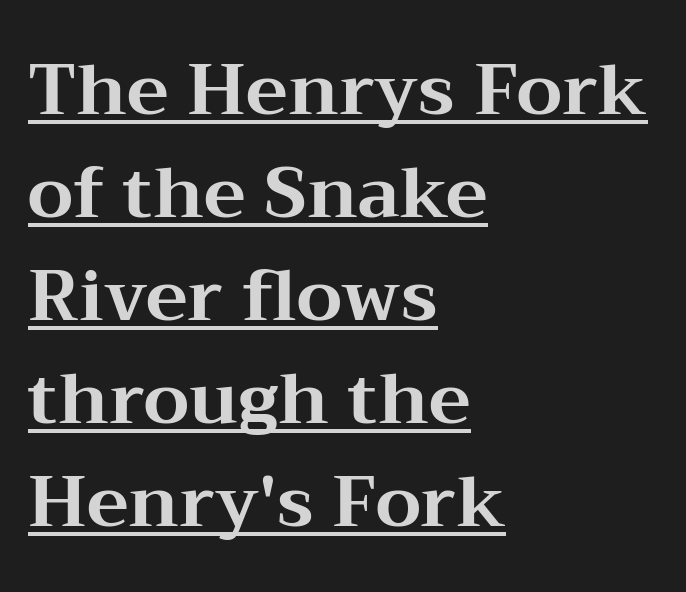
{"serif": "yes", "italic": "no", "bold": "yes", "weight": "bold", "width": "wide", "stroke_contrast": "medium", "x_height": "medium", "monospaced": "no", "underline": "yes", "align": "left", "line_spacing": "normal", "line_spacing_ratio": 1.45, "letter_spacing": "normal", "letter_spacing_em": 0.0, "glyph_px": 71}
